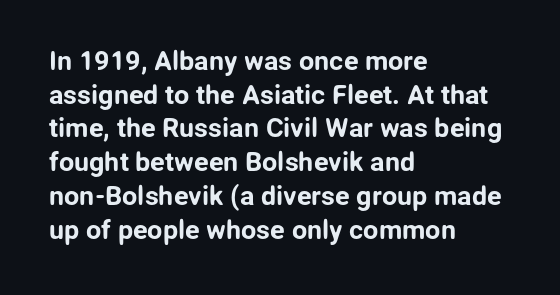
This is the regular roman posture of the typeface. Does extra space separate the letters? No, they use regular spacing. One-word summary of the alignment: left. How would I describe the line gaps? Plain and ordinary.
